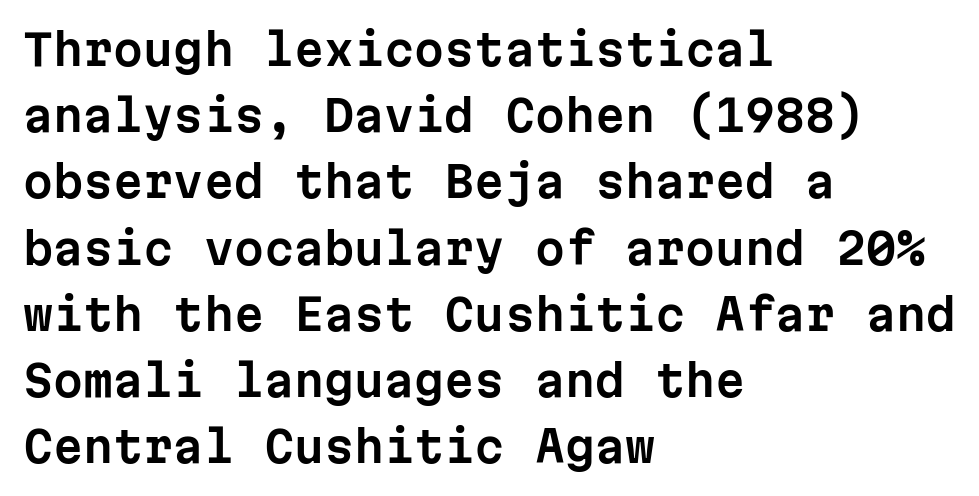
Each letter's strokes conclude bluntly, with no projecting serifs. Underlining? Definitely not there. Compared with a centered layout, this one pins lines to the left instead. Normally led — the rows are evenly, conventionally spaced. The lettering stays uniformly vertical, giving the passage a roman look. The rendering uses typewriter-style spacing with identical character cells.
